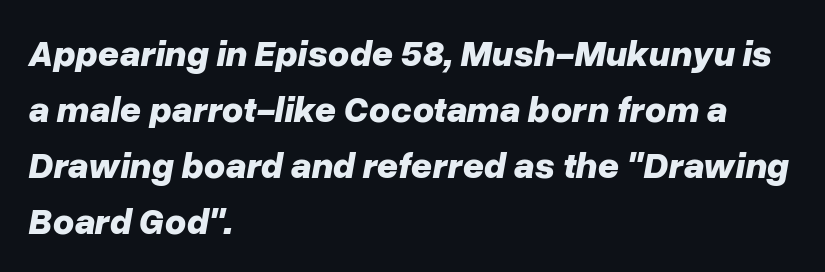
Q: Is the text bold? A: Yes.
Q: Is the text italic (slanted)? A: Yes, it leans right by about 10 degrees.
Q: Is the text underlined? A: No.
Q: How is the paragraph aligned? A: Left-aligned.
Q: Is the spacing between letters normal or unusually wide? A: Normal.
Q: Is the spacing between lines tight, normal or loose? A: Normal.
Q: Width (condensed, normal, or wide)? A: Normal.
Q: Stroke contrast? A: Low.
Q: x-height? A: Medium.
Q: Monospaced? A: No.
